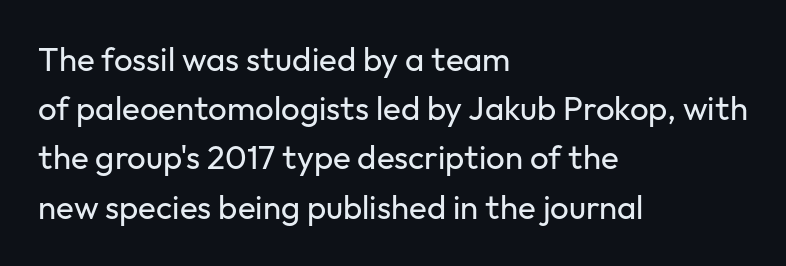
The weight tops out at a normal text grade. The rendering anchors every line to the left-hand side. Any mark beneath the type? The region is blank. Every character sits straight up, as roman type does.
